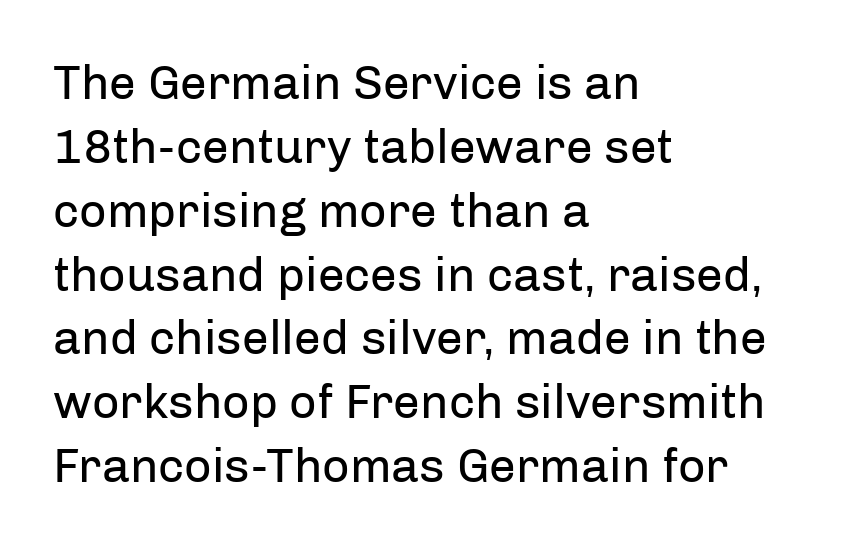
{"serif": "no", "italic": "no", "bold": "no", "weight": "regular", "width": "normal", "stroke_contrast": "low", "x_height": "medium", "monospaced": "no", "underline": "no", "align": "left", "line_spacing": "normal", "line_spacing_ratio": 1.33, "letter_spacing": "normal", "letter_spacing_em": 0.0, "glyph_px": 48}
